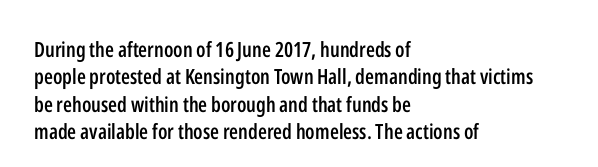
{"italic": "no", "bold": "semi", "underline": "no", "align": "left", "line_spacing": "normal", "line_spacing_ratio": 1.3, "letter_spacing": "normal", "letter_spacing_em": 0.0, "glyph_px": 21}
